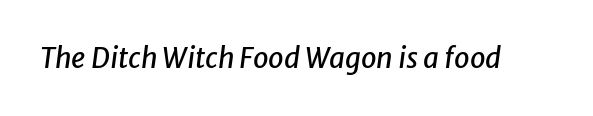
These lines are rendered in a variable-pitch font. Nobody touched the tracking dial on this one. Emphasis-style slanted type is in use. Check under the words: just untouched page.
